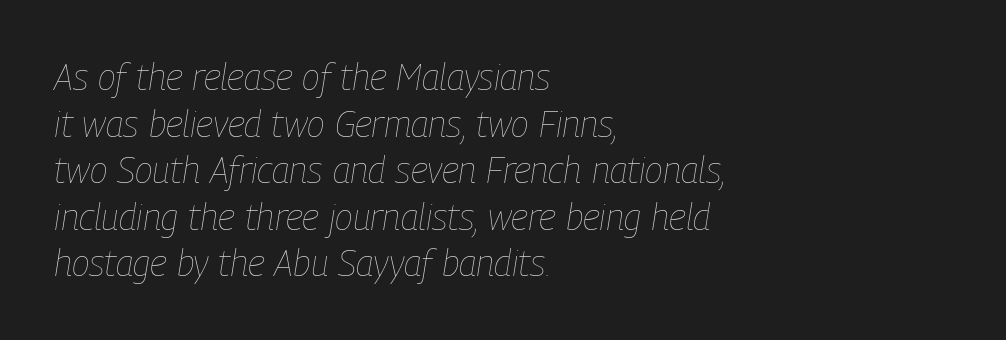
Q: Is the text bold? A: No.
Q: Is the text italic (slanted)? A: Yes, it leans right by about 9 degrees.
Q: Is the text underlined? A: No.
Q: How is the paragraph aligned? A: Left-aligned.
Q: Is the spacing between letters normal or unusually wide? A: Normal.
Q: Is the spacing between lines tight, normal or loose? A: Normal.
Q: Width (condensed, normal, or wide)? A: Condensed.
Q: Stroke contrast? A: Low.
Q: x-height? A: Medium.
Q: Monospaced? A: No.
